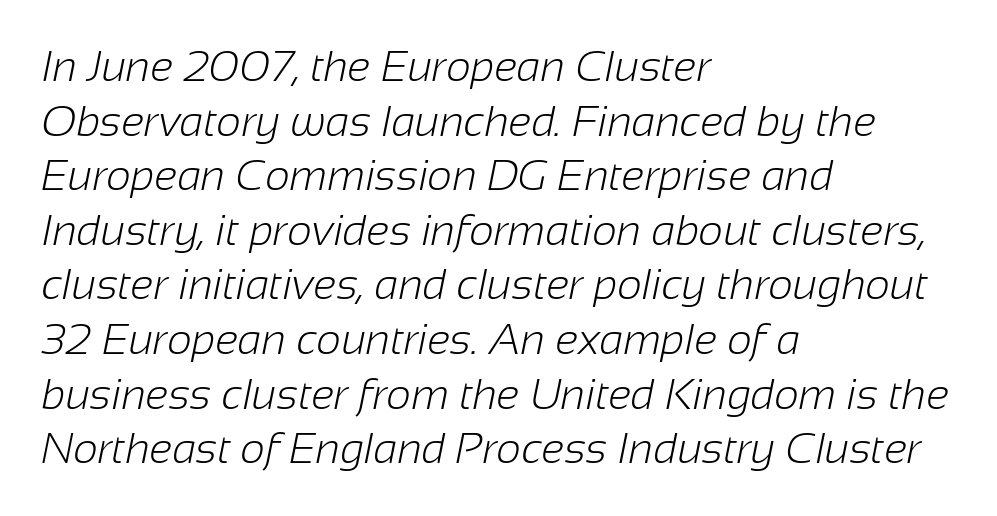
{"serif": "no", "bold": "no", "weight": "light", "width": "normal", "stroke_contrast": "low", "x_height": "medium", "monospaced": "no", "underline": "no", "align": "left", "line_spacing": "normal", "line_spacing_ratio": 1.27, "letter_spacing": "normal", "letter_spacing_em": 0.0, "glyph_px": 43}
